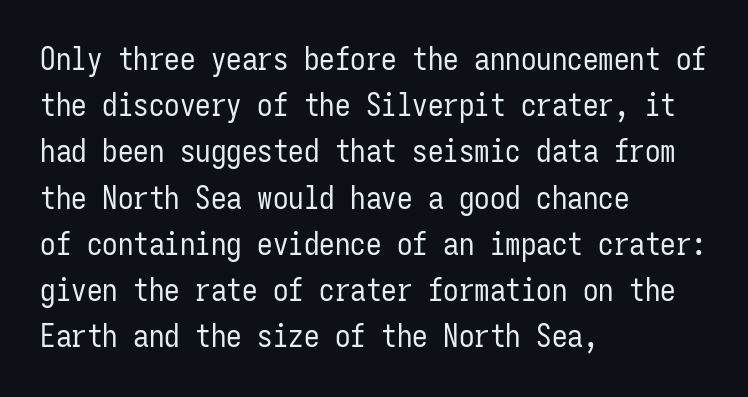
The image shows 31 px regular-weight, condensed sans-serif type, upright, monospaced; set left-aligned, normal line spacing (1.49x), normal letter spacing, not underlined; low stroke contrast and a medium x-height.
